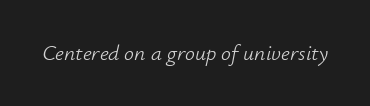
Compared with typical body copy, the letter spacing here is the same. Style check: oblique. Stems here are at most as thick as an everyday book face. Bare-footed words on every line.
